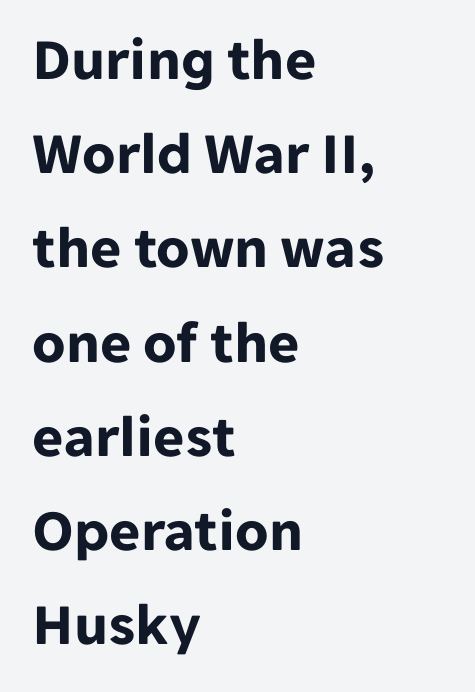
{"serif": "no", "italic": "no", "bold": "yes", "weight": "bold", "width": "normal", "stroke_contrast": "low", "x_height": "medium", "monospaced": "no", "underline": "no", "align": "left", "line_spacing": "normal", "line_spacing_ratio": 1.57, "letter_spacing": "normal", "letter_spacing_em": 0.0, "glyph_px": 60}
